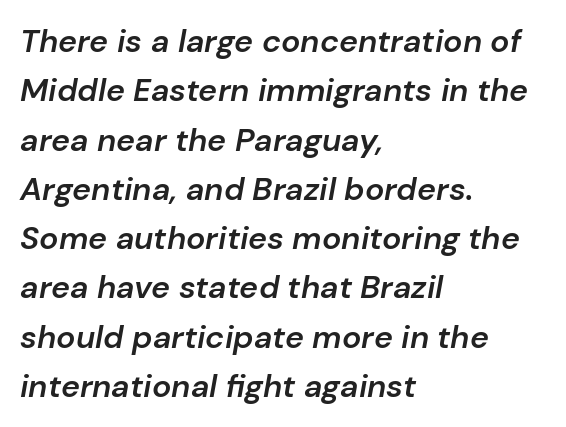
The image shows 32 px semibold type, italic (leaning right); set left-aligned, normal line spacing (1.54x), normal letter spacing, not underlined; low stroke contrast and a medium x-height.
